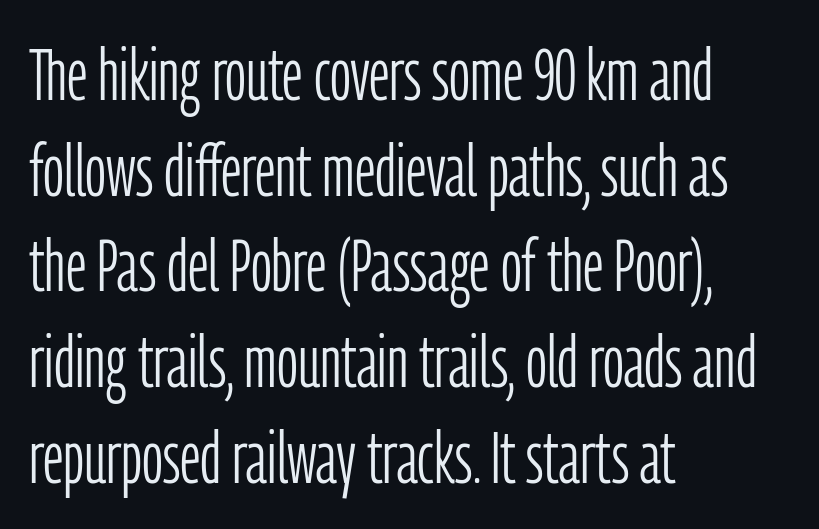
Q: Is the text bold? A: No.
Q: Is the text italic (slanted)? A: No, it is upright.
Q: Is the typeface a serif or a sans-serif typeface? A: Sans-serif.
Q: Is the text underlined? A: No.
Q: How is the paragraph aligned? A: Left-aligned.
Q: Is the spacing between letters normal or unusually wide? A: Normal.
Q: Is the spacing between lines tight, normal or loose? A: Normal.
Q: Width (condensed, normal, or wide)? A: Condensed.
Q: Stroke contrast? A: Low.
Q: x-height? A: Medium.
Q: Monospaced? A: No.
